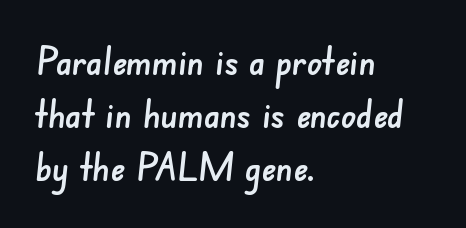
Q: Is the typeface a serif or a sans-serif typeface? A: Sans-serif.
Q: Is the text underlined? A: No.
Q: How is the paragraph aligned? A: Left-aligned.
Q: Is the spacing between letters normal or unusually wide? A: Normal.
Q: Is the spacing between lines tight, normal or loose? A: Normal.
Q: Width (condensed, normal, or wide)? A: Normal.
Q: Stroke contrast? A: Low.
Q: x-height? A: Small.
Q: Monospaced? A: No.
